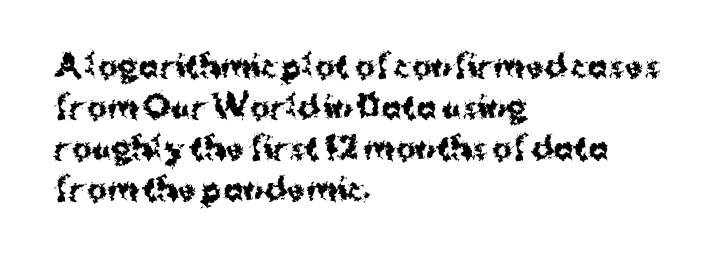
Q: Is the text bold? A: Yes.
Q: Is the text italic (slanted)? A: No, it is upright.
Q: Is the typeface a serif or a sans-serif typeface? A: Sans-serif.
Q: Is the text underlined? A: No.
Q: How is the paragraph aligned? A: Left-aligned.
Q: Is the spacing between letters normal or unusually wide? A: Normal.
Q: Is the spacing between lines tight, normal or loose? A: Normal.
Q: Width (condensed, normal, or wide)? A: Normal.
Q: Stroke contrast? A: Medium.
Q: x-height? A: Medium.
Q: Monospaced? A: No.
